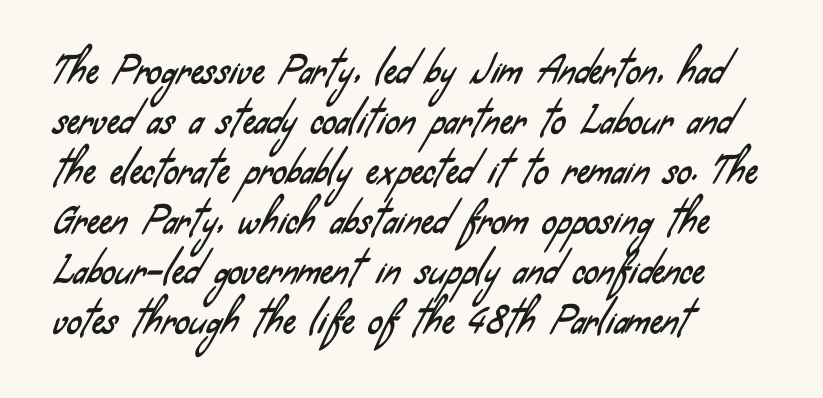
The image shows 36 px condensed sans-serif type; set left-aligned, normal line spacing (1.39x), normal letter spacing, not underlined; low stroke contrast and a small x-height.
